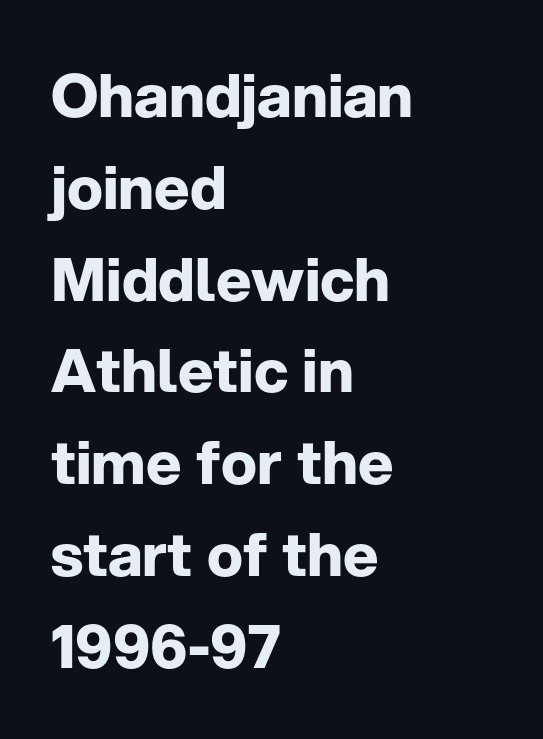
{"serif": "no", "italic": "no", "bold": "yes", "weight": "bold", "width": "normal", "stroke_contrast": "low", "x_height": "medium", "monospaced": "no", "underline": "no", "align": "left", "line_spacing": "normal", "line_spacing_ratio": 1.53, "letter_spacing": "normal", "letter_spacing_em": 0.0, "glyph_px": 60}
